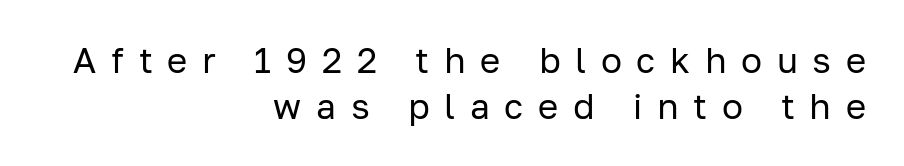
The image shows 35 px regular-weight sans-serif type, upright; set right-aligned, normal line spacing (1.32x), unusually wide letter spacing (+0.42 em), not underlined; low stroke contrast and a medium x-height.
